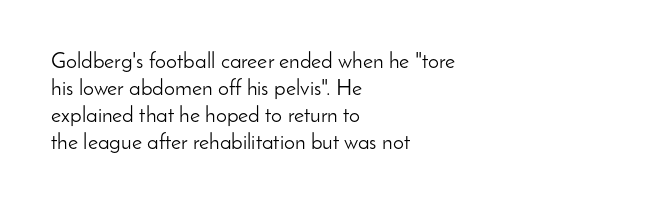
Q: Is the text bold? A: No.
Q: Is the text italic (slanted)? A: No, it is upright.
Q: Is the text underlined? A: No.
Q: How is the paragraph aligned? A: Left-aligned.
Q: Is the spacing between letters normal or unusually wide? A: Normal.
